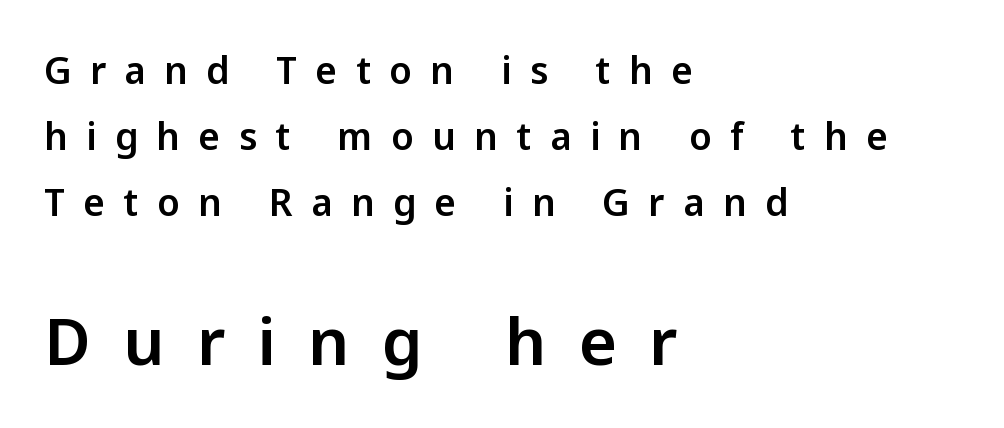
Q: Is the text italic (slanted)? A: No, it is upright.
Q: Is the typeface a serif or a sans-serif typeface? A: Sans-serif.
Q: Is the text underlined? A: No.
Q: How is the paragraph aligned? A: Left-aligned.
Q: Is the spacing between letters normal or unusually wide? A: Unusually wide.
Q: Which block of text is set in a larger size, the first (top) or the second (bottom)? A: The second (bottom) one.
Q: Width (condensed, normal, or wide)? A: Normal.
Q: Stroke contrast? A: Low.
Q: x-height? A: Medium.
Q: Monospaced? A: No.
